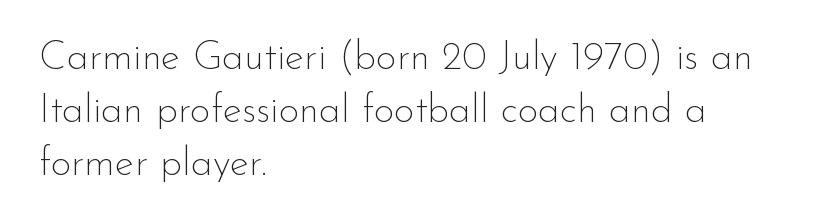
Q: Is the text bold? A: No.
Q: Is the text italic (slanted)? A: No, it is upright.
Q: Is the typeface a serif or a sans-serif typeface? A: Sans-serif.
Q: Is the text underlined? A: No.
Q: How is the paragraph aligned? A: Left-aligned.
Q: Is the spacing between letters normal or unusually wide? A: Normal.
Q: Is the spacing between lines tight, normal or loose? A: Normal.
Q: Width (condensed, normal, or wide)? A: Normal.
Q: Stroke contrast? A: Low.
Q: x-height? A: Small.
Q: Monospaced? A: No.
